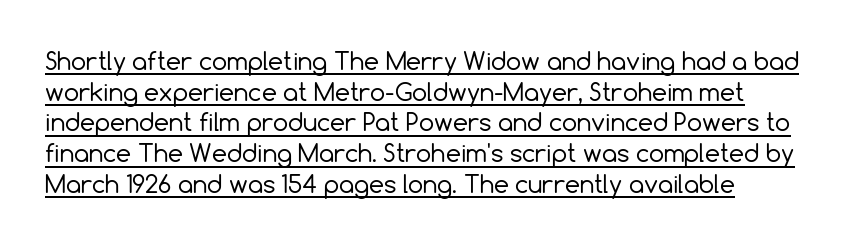
{"italic": "no", "bold": "no", "underline": "yes", "line_spacing": "normal", "line_spacing_ratio": 1.28, "letter_spacing": "normal", "letter_spacing_em": 0.0, "glyph_px": 24}
